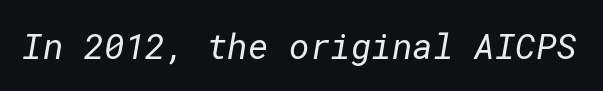
Q: Is the text bold? A: No.
Q: Is the typeface a serif or a sans-serif typeface? A: Sans-serif.
Q: Is the text underlined? A: No.
Q: Is the spacing between letters normal or unusually wide? A: Normal.
Q: Width (condensed, normal, or wide)? A: Normal.
Q: Stroke contrast? A: Low.
Q: x-height? A: Medium.
